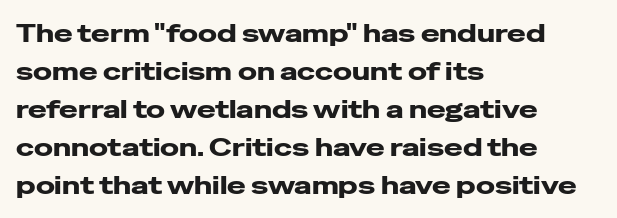
Q: Is the text bold? A: Yes.
Q: Is the text italic (slanted)? A: No, it is upright.
Q: Is the text underlined? A: No.
Q: How is the paragraph aligned? A: Left-aligned.
Q: Is the spacing between letters normal or unusually wide? A: Normal.
Q: Is the spacing between lines tight, normal or loose? A: Normal.
